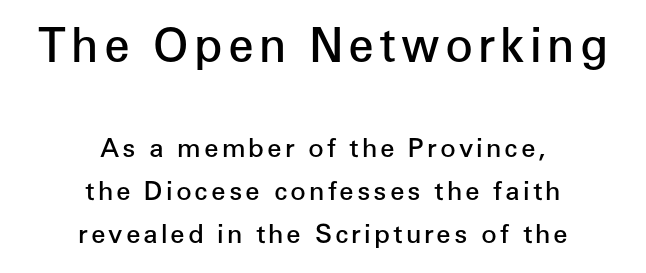
The gap between lines stays unmarked. Are there feet on the stems? There aren't — it's a sans. The passage shown is typed in a proportional face where columns would drift. Strokes here are thickened, but only to semibold level.
